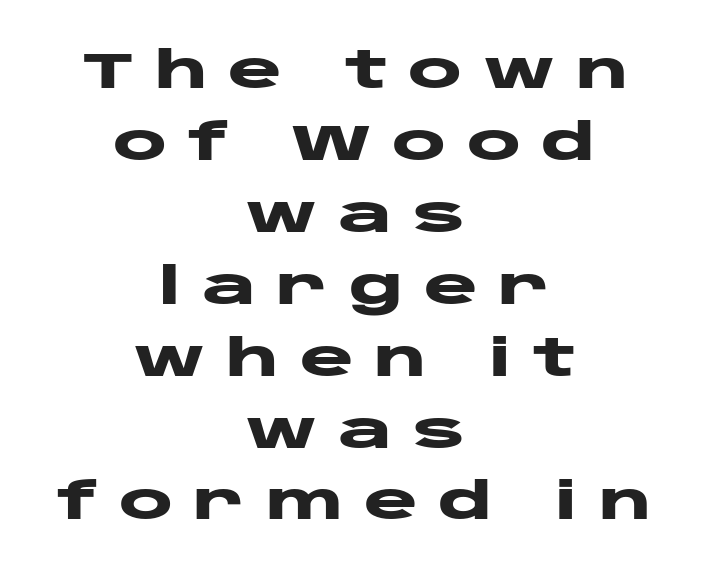
The image shows 51 px heavy, wide sans-serif type, upright; set centered, normal line spacing (1.41x), unusually wide letter spacing (+0.4 em), not underlined; low stroke contrast and a large x-height.
